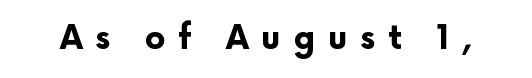
Q: Is the text bold? A: Yes.
Q: Is the text italic (slanted)? A: No, it is upright.
Q: Is the typeface a serif or a sans-serif typeface? A: Sans-serif.
Q: Is the text underlined? A: No.
Q: Is the spacing between letters normal or unusually wide? A: Unusually wide.
Q: Width (condensed, normal, or wide)? A: Normal.
Q: Stroke contrast? A: Low.
Q: x-height? A: Medium.
Q: Monospaced? A: No.
